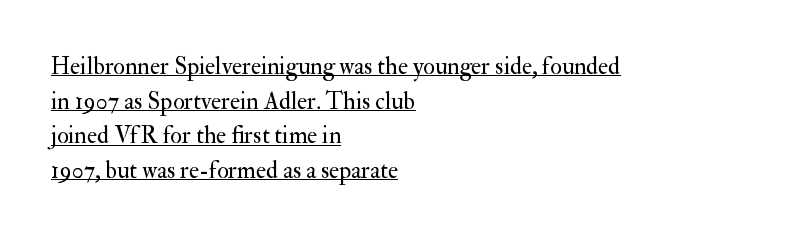
{"italic": "no", "bold": "no", "underline": "yes", "align": "left", "line_spacing": "normal", "line_spacing_ratio": 1.44, "letter_spacing": "normal", "letter_spacing_em": 0.0, "glyph_px": 24}
